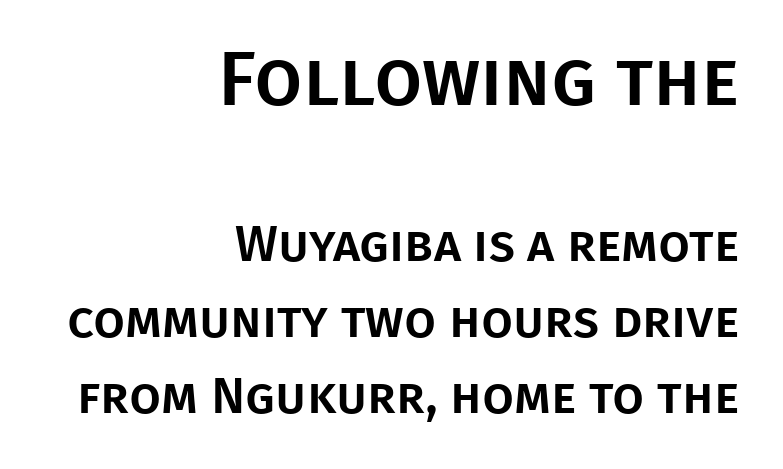
No feet cap the strokes, marking this as sans-serif type. Vertically, the passage feels balanced, rows spaced as you'd expect. A typesetter would mark this as roman, not italic. Unmarked baselines from the first word to the last. Does the copy run flush right? Yes — the right margin is perfectly even. What stands out about the letter spacing? Nothing — it is the standard amount.
